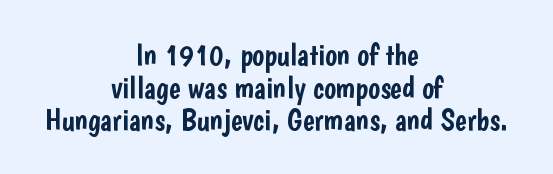
The image shows 31 px condensed sans-serif type, upright; set centered, tight line spacing (1.05x), normal letter spacing, not underlined; low stroke contrast and a medium x-height.
